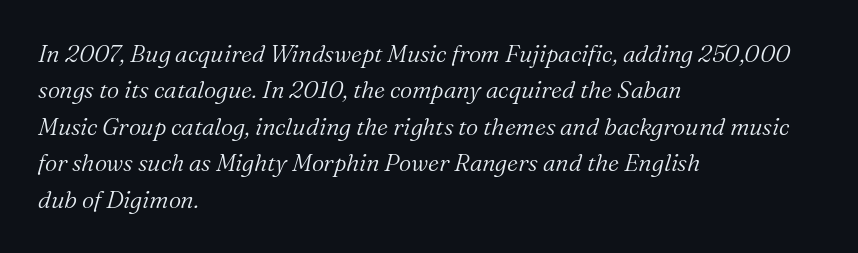
Q: Is the text bold? A: No.
Q: Is the text italic (slanted)? A: Yes, it leans right by about 16 degrees.
Q: Is the text underlined? A: No.
Q: How is the paragraph aligned? A: Left-aligned.
Q: Is the spacing between letters normal or unusually wide? A: Normal.
Q: Is the spacing between lines tight, normal or loose? A: Normal.
